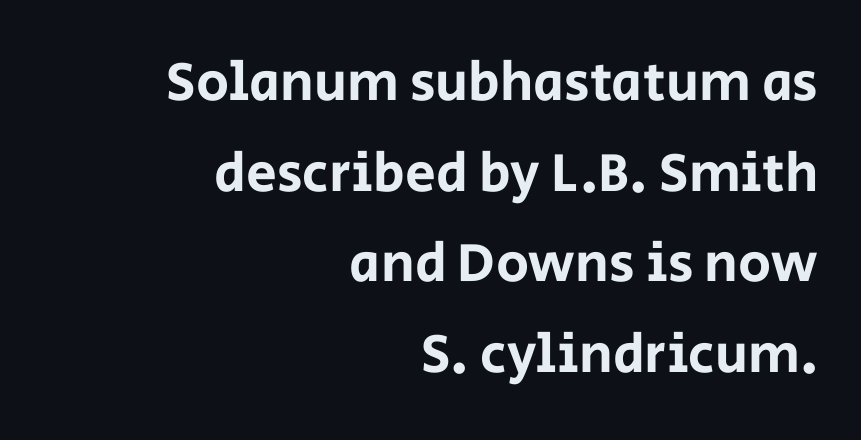
The image shows 55 px sans-serif type, upright; set right-aligned, normal line spacing (1.65x), normal letter spacing, not underlined; low stroke contrast and a large x-height.
